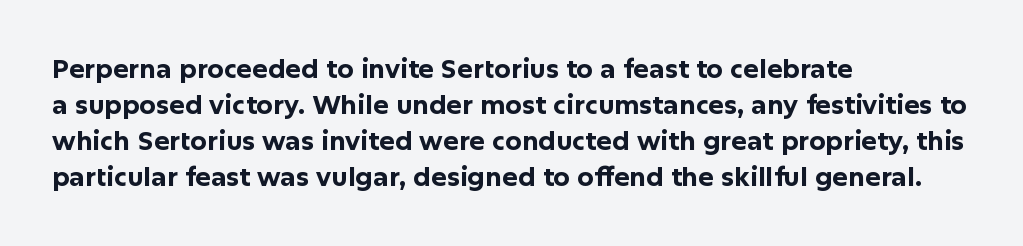
{"italic": "no", "bold": "yes", "underline": "no", "align": "left", "line_spacing": "normal", "line_spacing_ratio": 1.39, "letter_spacing": "normal", "letter_spacing_em": 0.0, "glyph_px": 26}
